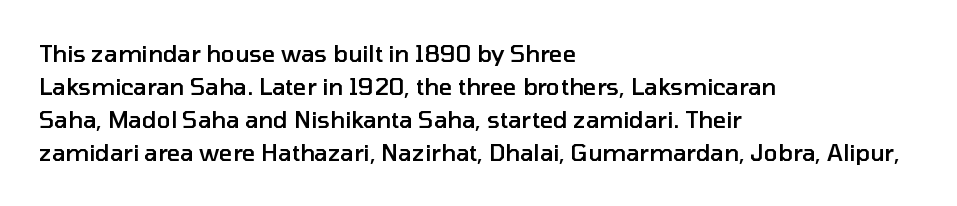
The image shows 23 px text type, upright; set left-aligned, normal line spacing (1.44x), normal letter spacing, not underlined.
